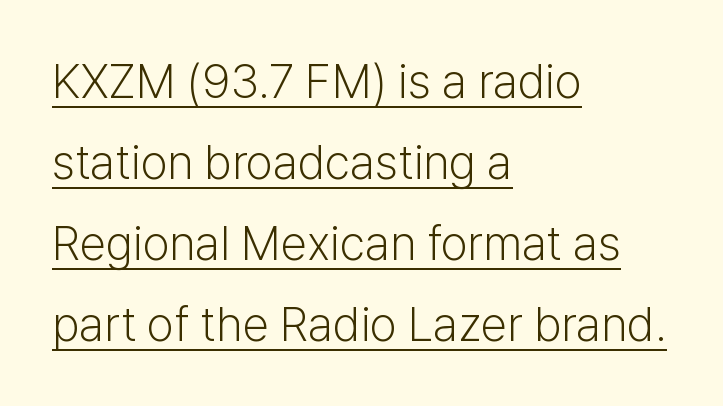
The image shows 48 px light sans-serif type, upright; set left-aligned, normal line spacing (1.69x), normal letter spacing, underlined; low stroke contrast and a medium x-height.
